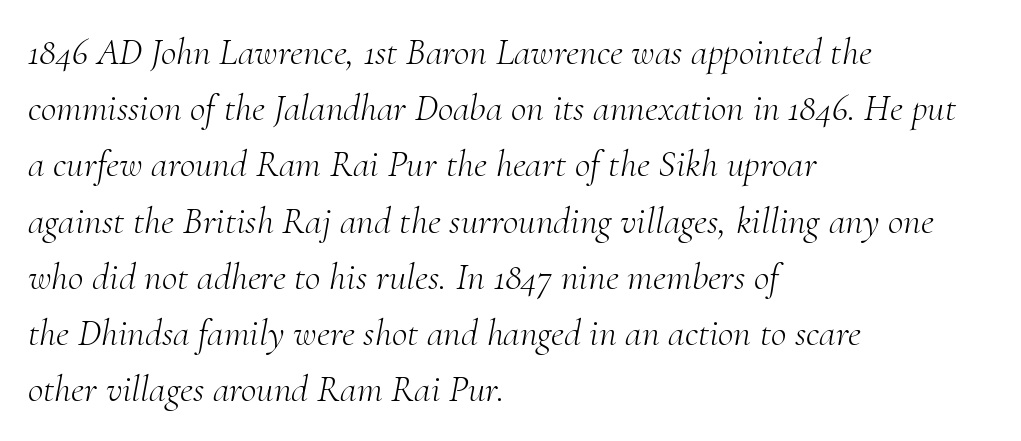
Baseline-to-baseline distance is the conventional proportion of letter height. No letter is thick-stroked: the sample isn't bold. Tracking value appears to be zero — textbook default spacing. Yep, that's italic — everything's leaning. You could not count columns in this text — the font is proportionally spaced. This sample uses a serif face.
